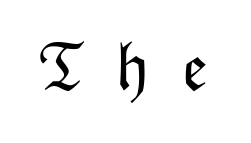
The typesetting does not lean heavy: it is not bold. A typesetter would call this proportional, since set widths differ per character. Letters rest on an invisible, unmarked baseline. Vertical strokes here are truly vertical. Characters follow at a spacing far wider than the type designer built in.
